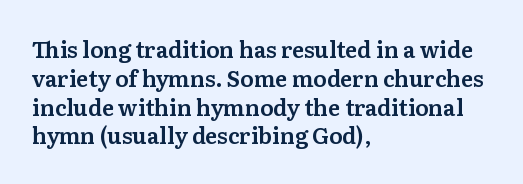
{"italic": "no", "underline": "no", "align": "left", "line_spacing": "normal", "line_spacing_ratio": 1.31, "letter_spacing": "normal", "letter_spacing_em": 0.0, "glyph_px": 22}
